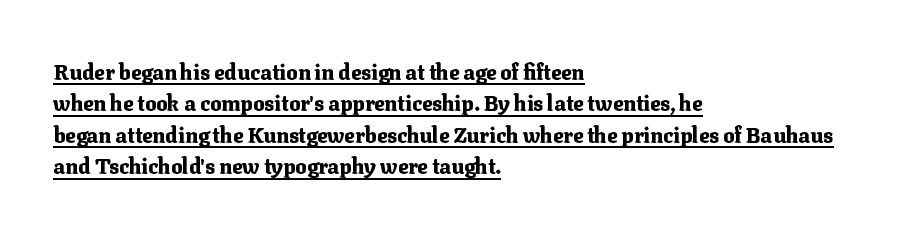
Students, this is bold: see how much ink each stroke carries. Rendered with straight, roman letterforms. This rendering features underlined lettering. Successive baselines arrive at the customary interval.
